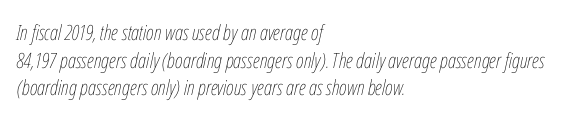
Q: Is the text bold? A: No.
Q: Is the text italic (slanted)? A: Yes, it leans right by about 12 degrees.
Q: Is the text underlined? A: No.
Q: How is the paragraph aligned? A: Left-aligned.
Q: Is the spacing between letters normal or unusually wide? A: Normal.
Q: Is the spacing between lines tight, normal or loose? A: Normal.
